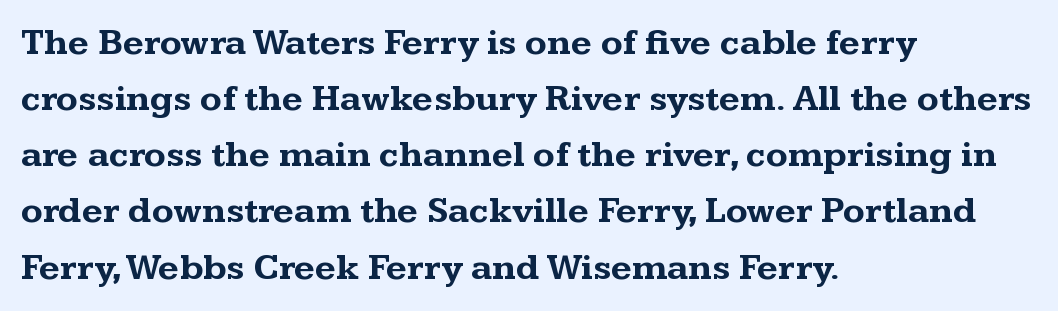
Classification — serif. If you drew a ruler down the left edge, every line would touch it. Is there any slant? The stems are plumb. The baseline area is clear.
